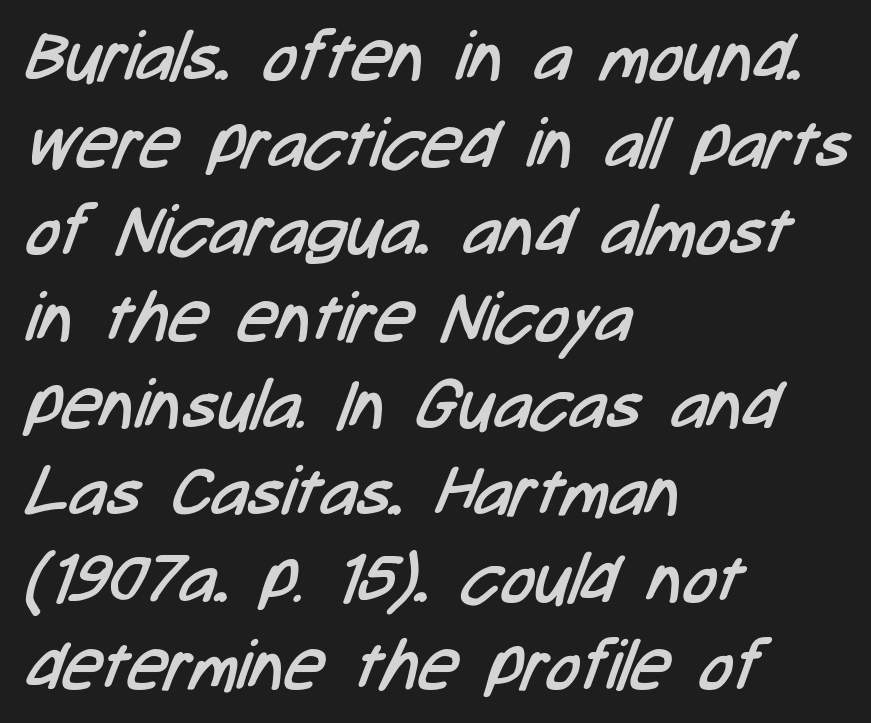
{"serif": "no", "bold": "no", "weight": "regular", "width": "condensed", "stroke_contrast": "low", "x_height": "medium", "monospaced": "no", "underline": "no", "align": "left", "line_spacing": "normal", "line_spacing_ratio": 1.26, "letter_spacing": "normal", "letter_spacing_em": 0.0, "glyph_px": 69}
